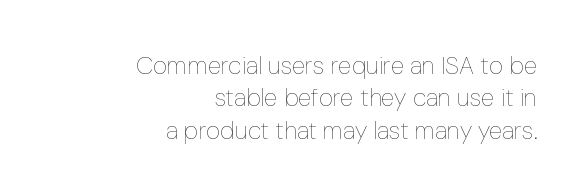
{"italic": "no", "bold": "no", "underline": "no", "align": "right", "line_spacing": "normal", "line_spacing_ratio": 1.3, "letter_spacing": "normal", "letter_spacing_em": 0.0, "glyph_px": 25}
